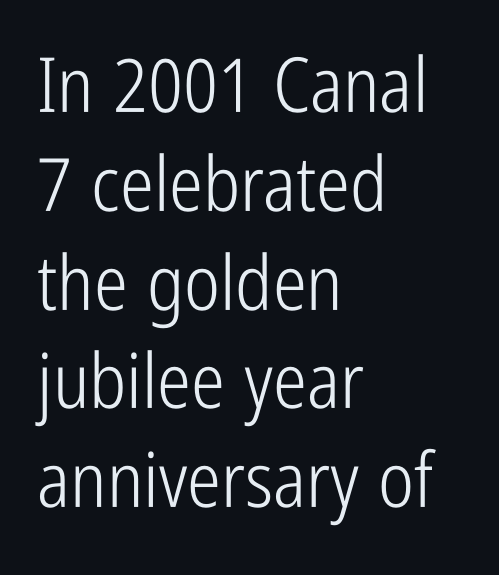
No extra ink here — the face is not bold. Nothing unusual about the tracking: characters are spaced as the font intends. Underlining? Definitely not there. To sum up the face: it is a sans, with no serifs.
